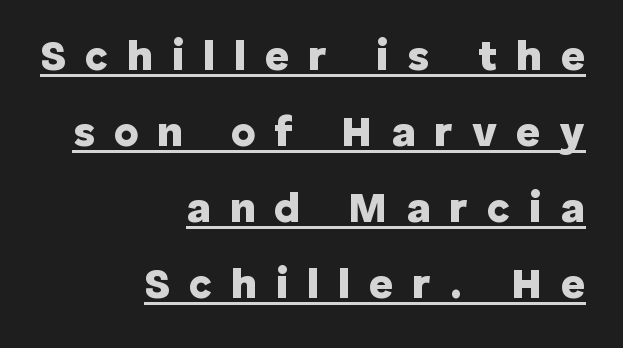
{"serif": "no", "italic": "no", "bold": "yes", "weight": "heavy", "width": "normal", "stroke_contrast": "low", "x_height": "medium", "monospaced": "no", "underline": "yes", "align": "right", "line_spacing_ratio": 1.81, "letter_spacing": "wide", "letter_spacing_em": 0.45, "glyph_px": 42}
